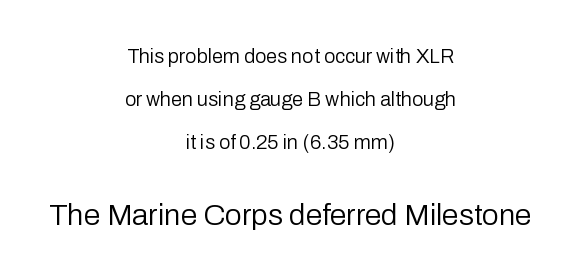
The image shows 30 px regular-weight sans-serif type, upright; set centered, loose line spacing (2.15x), normal letter spacing, not underlined; the second (bottom) block is 1.5x larger; low stroke contrast and a medium x-height.
